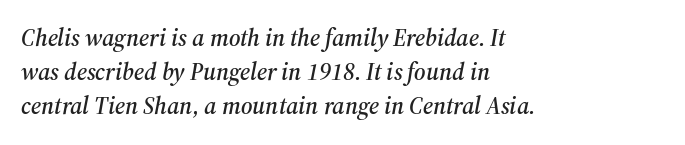
The image shows 24 px text type, italic (leaning right); set left-aligned, normal line spacing (1.42x), normal letter spacing, not underlined.
